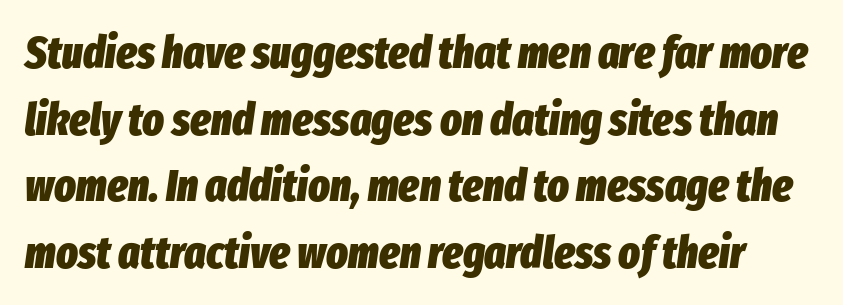
The image shows 45 px heavy, condensed type, italic (leaning right); set normal line spacing (1.48x), normal letter spacing, not underlined; low stroke contrast and a medium x-height.
